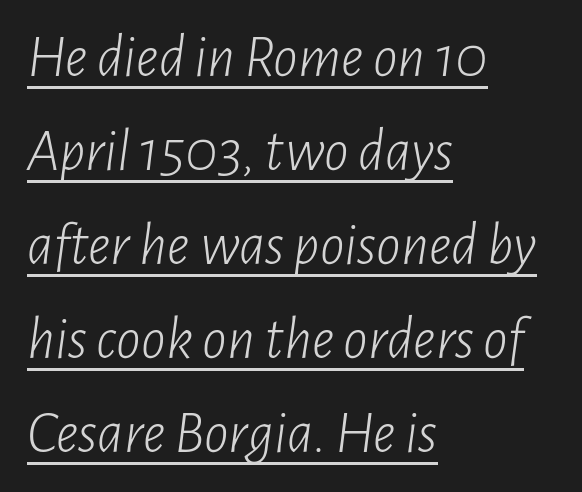
Style check: oblique. What decoration does the sample have? An underline. A light-to-regular cut is what we see here. Whoever set this chose a conventional vertical rhythm. Notice how the passage keeps a crisp vertical edge on the left only.
